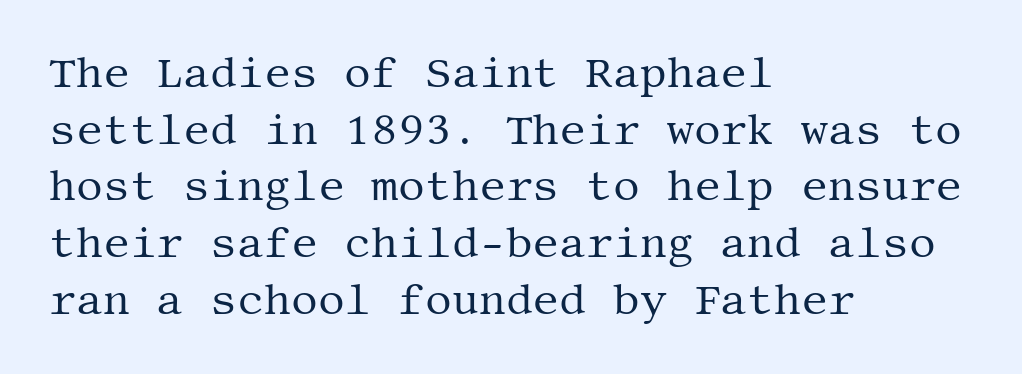
Q: Is the text bold? A: No.
Q: Is the text italic (slanted)? A: No, it is upright.
Q: Is the typeface a serif or a sans-serif typeface? A: Serif.
Q: Is the text underlined? A: No.
Q: How is the paragraph aligned? A: Left-aligned.
Q: Is the spacing between letters normal or unusually wide? A: Normal.
Q: Is the spacing between lines tight, normal or loose? A: Normal.
Q: Width (condensed, normal, or wide)? A: Normal.
Q: Stroke contrast? A: Medium.
Q: x-height? A: Large.
